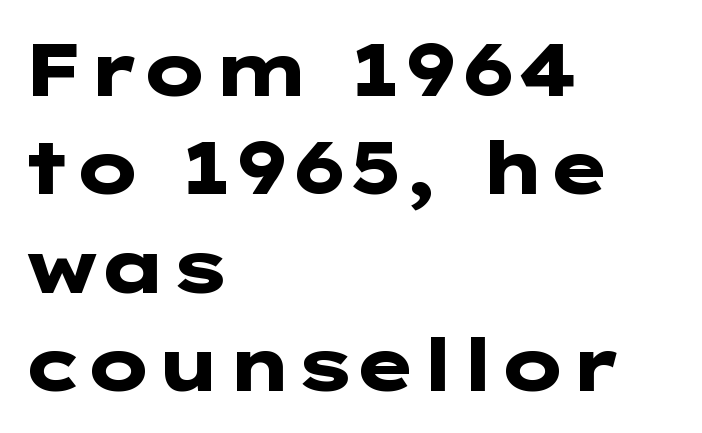
The image shows 74 px heavy, wide sans-serif type, upright; set left-aligned, normal line spacing (1.33x), normal letter spacing, not underlined; low stroke contrast and a medium x-height.
